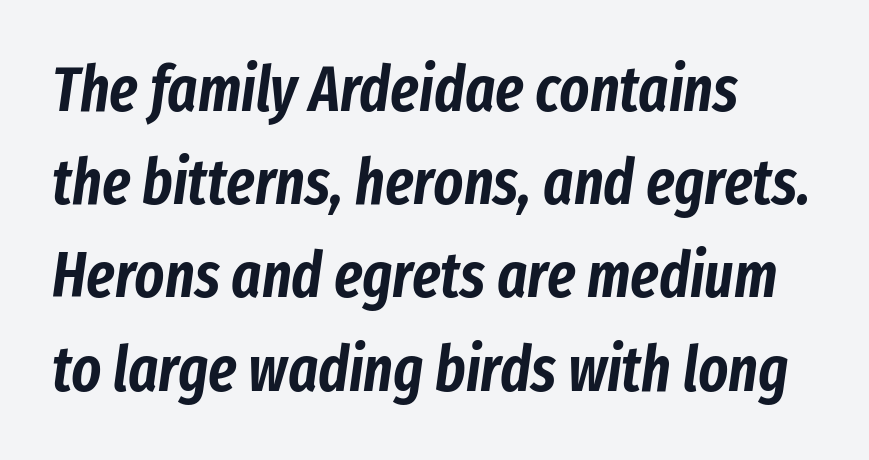
{"italic": "yes", "lean": "right", "slant_degrees": 8, "width": "condensed", "stroke_contrast": "low", "x_height": "medium", "monospaced": "no", "underline": "no", "align": "left", "line_spacing": "normal", "line_spacing_ratio": 1.48, "letter_spacing": "normal", "letter_spacing_em": 0.0, "glyph_px": 63}
